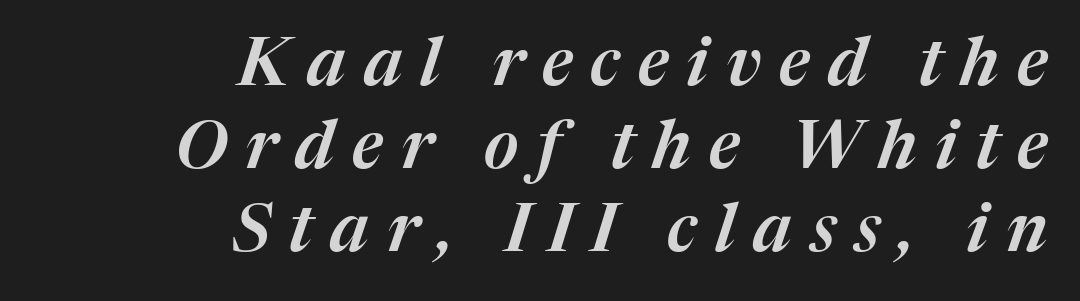
The image shows 67 px text type, italic (leaning right); set right-aligned, line spacing 1.24x, unusually wide letter spacing (+0.27 em), not underlined; medium stroke contrast and a medium x-height.
